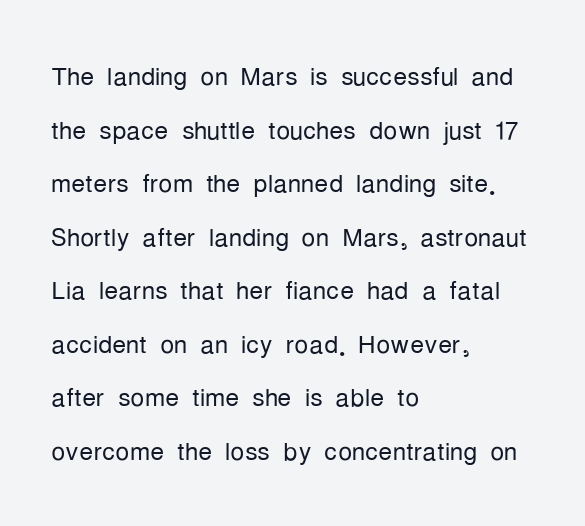
The image shows 35 px light, condensed sans-serif type, upright; set left-aligned, normal line spacing (1.53x), normal letter spacing, not underlined; low stroke contrast and a medium x-height.
